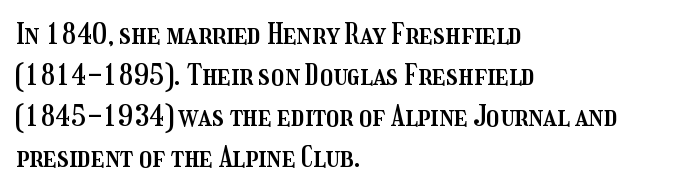
{"italic": "no", "width": "condensed", "stroke_contrast": "medium", "x_height": "medium", "monospaced": "no", "underline": "no", "align": "left", "line_spacing": "normal", "line_spacing_ratio": 1.41, "letter_spacing": "normal", "letter_spacing_em": 0.0, "glyph_px": 29}
